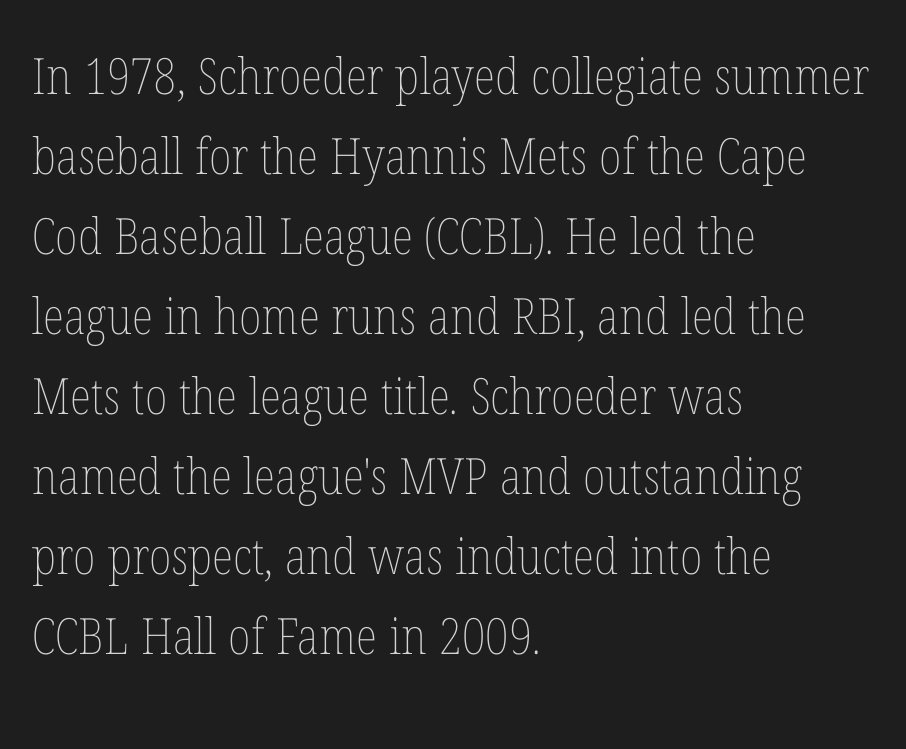
The image shows 50 px thin, condensed type, upright; set left-aligned, normal line spacing (1.6x), normal letter spacing, not underlined; low stroke contrast and a medium x-height.
